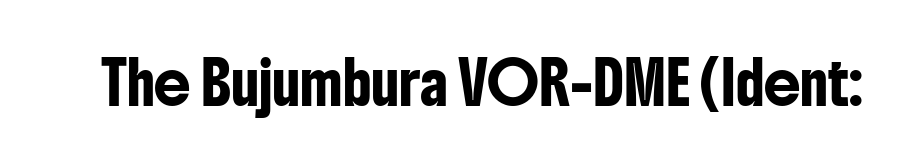
The image shows 41 px condensed sans-serif type, upright; set normal letter spacing, not underlined; low stroke contrast and a medium x-height.
